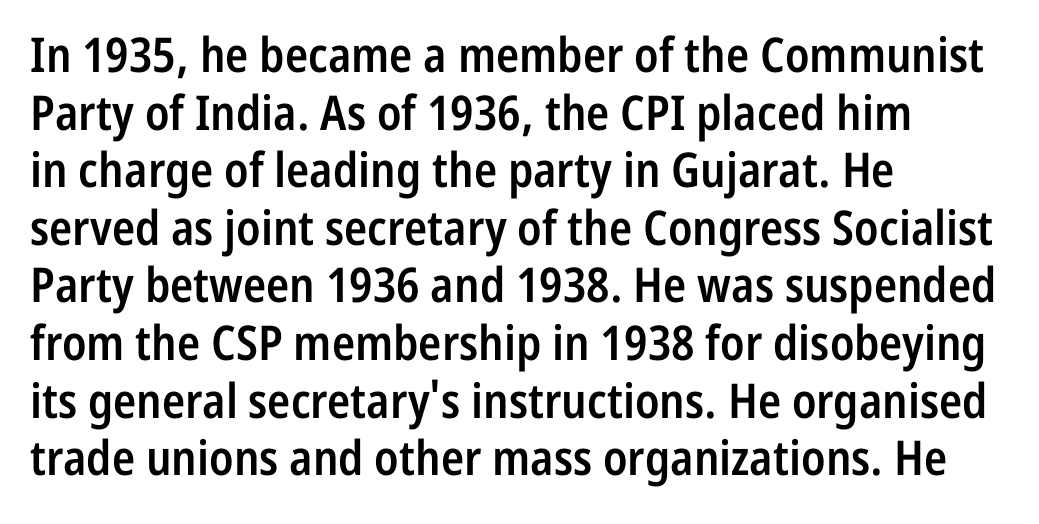
Q: Is the text bold? A: Semi-bold.
Q: Is the text italic (slanted)? A: No, it is upright.
Q: Is the typeface a serif or a sans-serif typeface? A: Sans-serif.
Q: Is the text underlined? A: No.
Q: How is the paragraph aligned? A: Left-aligned.
Q: Is the spacing between letters normal or unusually wide? A: Normal.
Q: Width (condensed, normal, or wide)? A: Condensed.
Q: Stroke contrast? A: Low.
Q: x-height? A: Medium.
Q: Monospaced? A: No.
